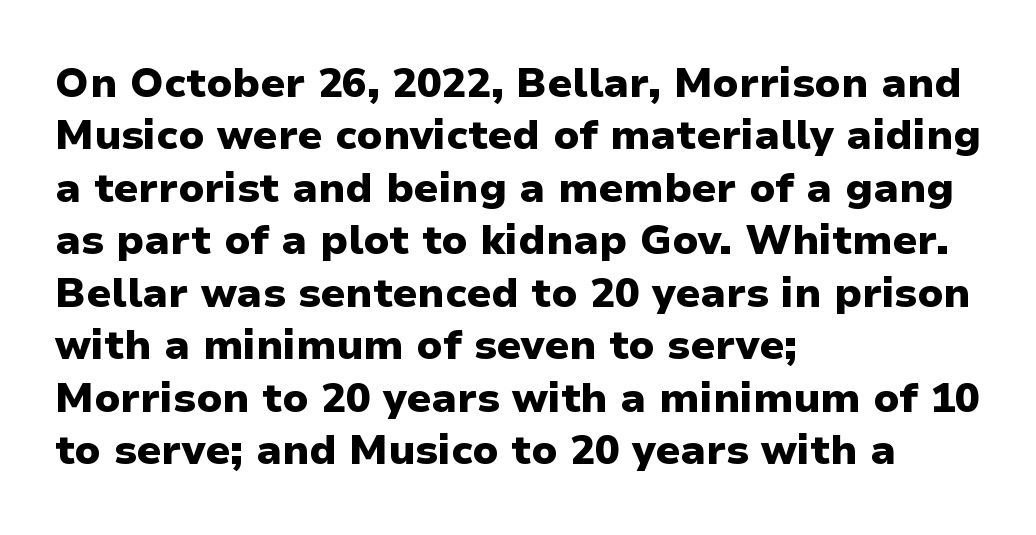
Inter-character spacing is left at the font's built-in metrics. Each letter keeps its own natural width here, so spacing adapts to shape. Heft: maximum for text — a bold. The typography opts for an upright posture over an oblique one. In CSS terms this would be text-align: left. Summary of vertical rhythm: regular, with standard interline spacing.
